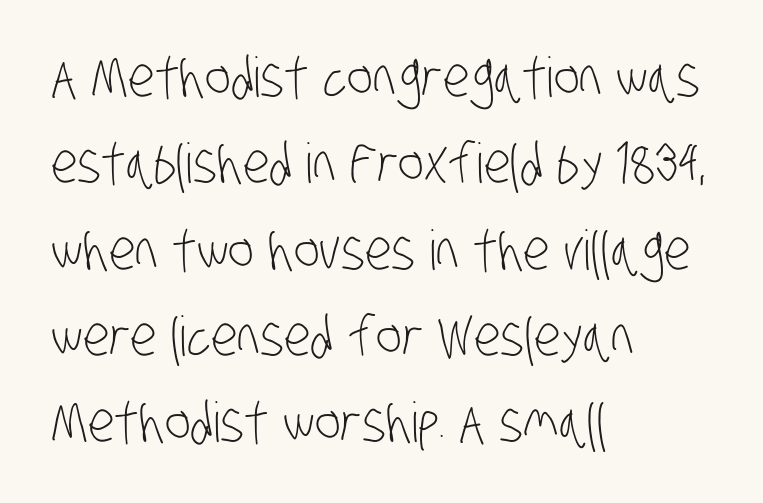
{"serif": "no", "bold": "no", "weight": "light", "width": "condensed", "stroke_contrast": "low", "x_height": "large", "monospaced": "no", "underline": "no", "align": "left", "line_spacing": "normal", "line_spacing_ratio": 1.57, "letter_spacing": "normal", "letter_spacing_em": 0.0, "glyph_px": 55}
